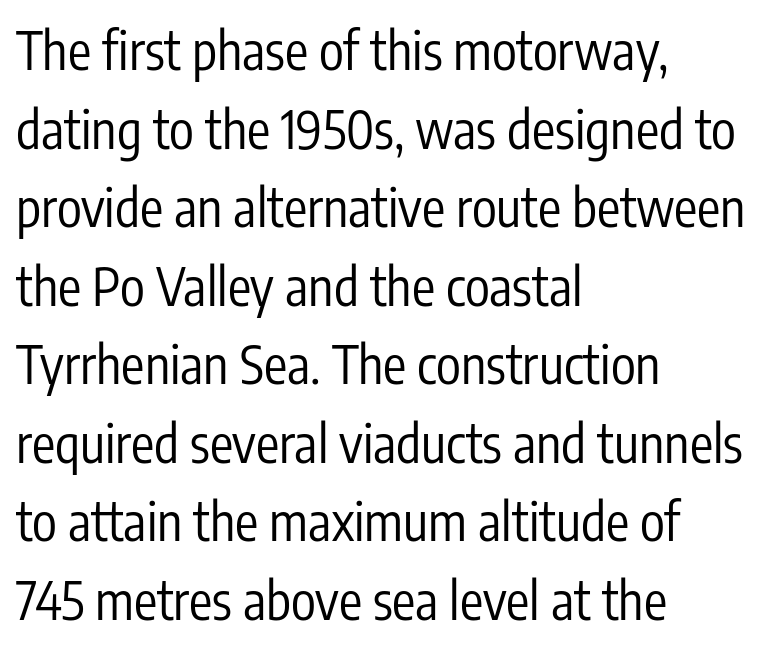
{"serif": "no", "italic": "no", "bold": "no", "weight": "regular", "width": "condensed", "stroke_contrast": "low", "x_height": "medium", "monospaced": "no", "underline": "no", "align": "left", "line_spacing": "normal", "line_spacing_ratio": 1.51, "letter_spacing": "normal", "letter_spacing_em": 0.0, "glyph_px": 52}
